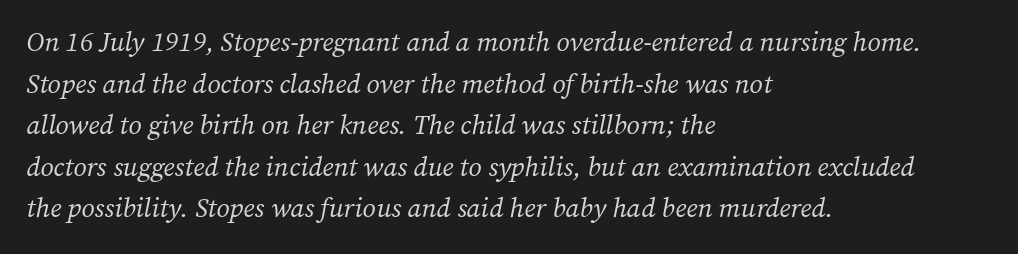
The image shows 27 px text type, italic (leaning right); set left-aligned, normal line spacing (1.54x), normal letter spacing, not underlined.
